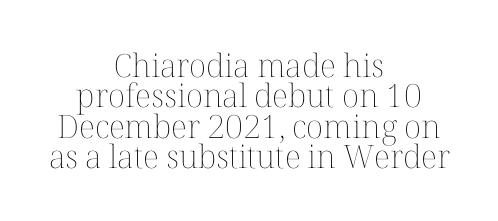
{"italic": "no", "bold": "no", "weight": "thin", "width": "normal", "stroke_contrast": "medium", "x_height": "medium", "monospaced": "no", "underline": "no", "align": "center", "line_spacing": "tight", "line_spacing_ratio": 0.95, "letter_spacing": "normal", "letter_spacing_em": 0.0, "glyph_px": 32}
